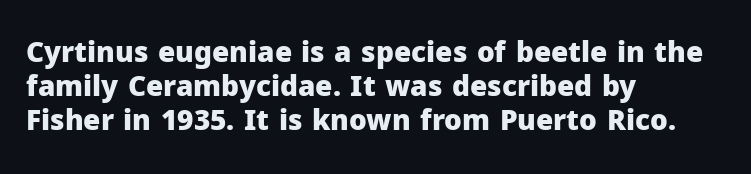
{"serif": "no", "italic": "no", "bold": "yes", "weight": "heavy", "width": "normal", "stroke_contrast": "low", "x_height": "medium", "monospaced": "no", "underline": "no", "align": "left", "line_spacing_ratio": 1.21, "letter_spacing": "normal", "letter_spacing_em": 0.0, "glyph_px": 28}
